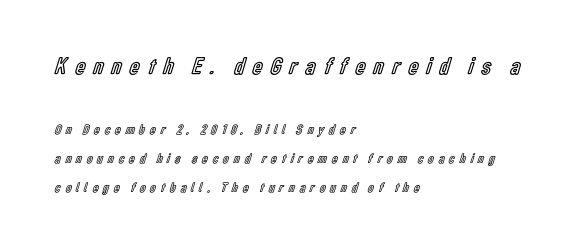
{"underline": "no", "align": "left", "line_spacing": "loose", "line_spacing_ratio": 2.05, "letter_spacing": "wide", "letter_spacing_em": 0.35, "larger_block": "first", "size_ratio": 1.71, "glyph_px": 24}
